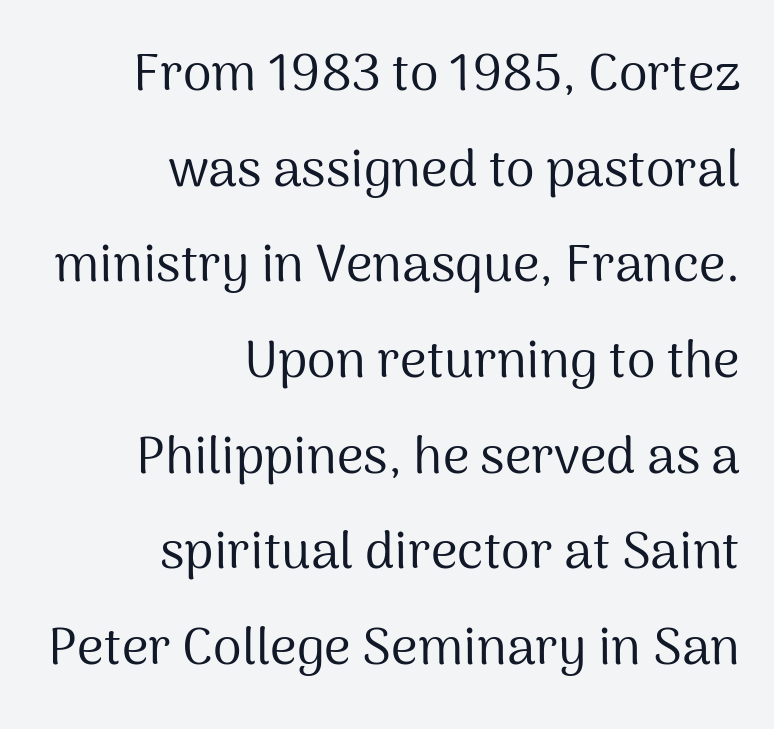
Think of a printed novel: that variable character pitch is what you see here. Posture: vertical. Check where the strokes stop: nothing finishes them off — pure sans. The line texture is even and compact thanks to regular tracking. Check under the words: just untouched page. Right-aligned paragraph, ragged on the left.
